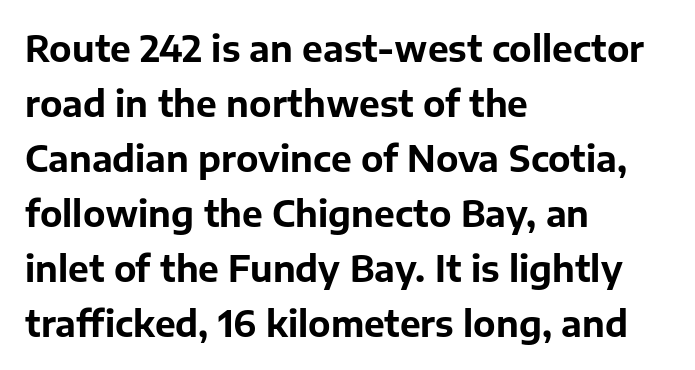
The image shows 35 px bold sans-serif type, upright; set left-aligned, normal line spacing (1.57x), normal letter spacing, not underlined; low stroke contrast and a medium x-height.
